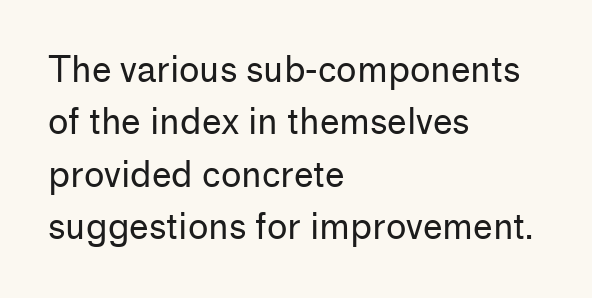
{"serif": "no", "italic": "no", "bold": "no", "weight": "regular", "width": "normal", "stroke_contrast": "low", "x_height": "medium", "monospaced": "no", "underline": "no", "align": "left", "line_spacing": "normal", "line_spacing_ratio": 1.5, "letter_spacing": "normal", "letter_spacing_em": 0.0, "glyph_px": 35}
